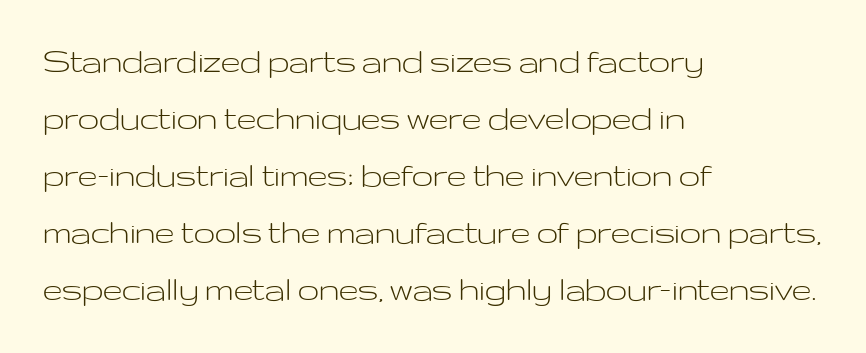
{"serif": "no", "italic": "no", "bold": "no", "weight": "light", "width": "wide", "stroke_contrast": "low", "x_height": "medium", "monospaced": "no", "underline": "no", "align": "left", "line_spacing": "normal", "line_spacing_ratio": 1.5, "letter_spacing": "normal", "letter_spacing_em": 0.0, "glyph_px": 38}
